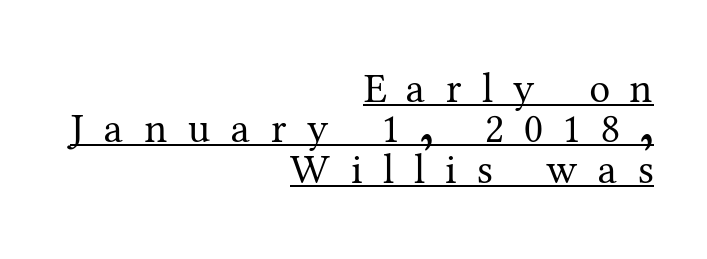
{"serif": "yes", "italic": "no", "bold": "no", "weight": "regular", "width": "normal", "stroke_contrast": "medium", "x_height": "medium", "monospaced": "no", "underline": "yes", "align": "right", "line_spacing": "tight", "line_spacing_ratio": 0.96, "letter_spacing": "wide", "letter_spacing_em": 0.48, "glyph_px": 42}
